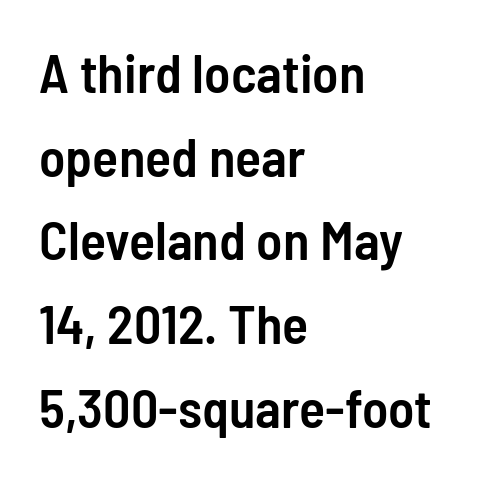
A typesetter would call this leading conventional body-copy spacing. Weight: semibold (demi). A typesetter would label this face a sans. Honestly, the letter spacing is just normal — you wouldn't notice it. Does the copy run flush right? No — it runs flush left.
